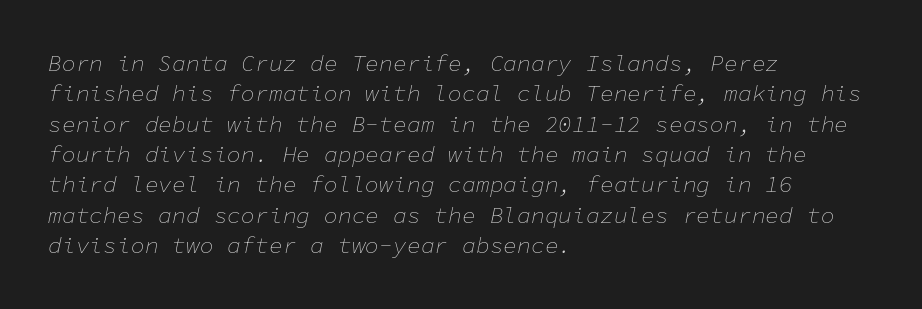
The typography opts for an oblique posture over an upright one. Characters follow at the spacing the type designer built in. This reads as an unemphasized weight, regular at the heaviest. Normally led — the rows are evenly, conventionally spaced. Letters rest on an invisible, unmarked baseline.
